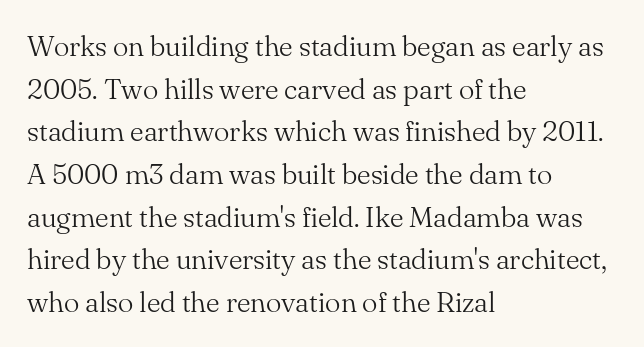
Yep, those are serifs on the letters. Clear beneath every line of the passage. Varying glyph widths throughout — classic text-font behaviour. The rag falls on the right side of this text block.
